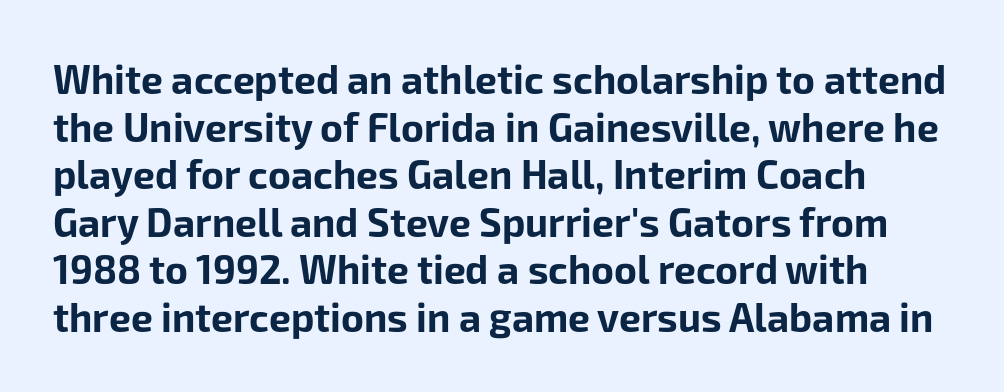
Inter-character spacing is left at the font's built-in metrics. You'd pick this weight for a headline — it's a proper bold. Posture: upright roman. A typesetter would call this proportional, since set widths differ per character. Clear beneath every line of the passage. Note: no serifs on the glyphs.
